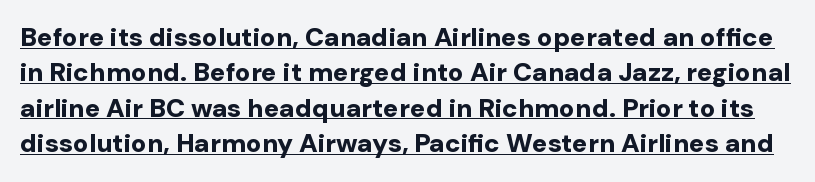
{"italic": "no", "bold": "yes", "underline": "yes", "line_spacing": "normal", "line_spacing_ratio": 1.36, "letter_spacing": "normal", "letter_spacing_em": 0.0, "glyph_px": 26}
